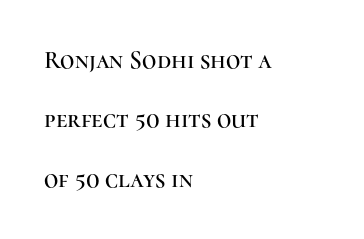
{"italic": "no", "underline": "no", "align": "left", "line_spacing": "loose", "line_spacing_ratio": 2.38, "letter_spacing": "normal", "letter_spacing_em": 0.0, "glyph_px": 25}
